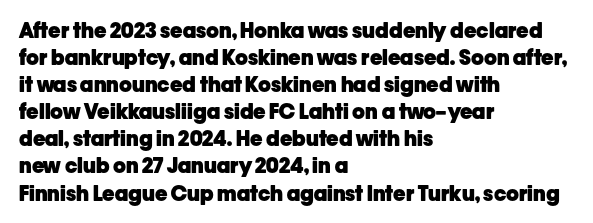
The image shows 21 px bold type, upright; set left-aligned, normal line spacing (1.29x), normal letter spacing, not underlined.
